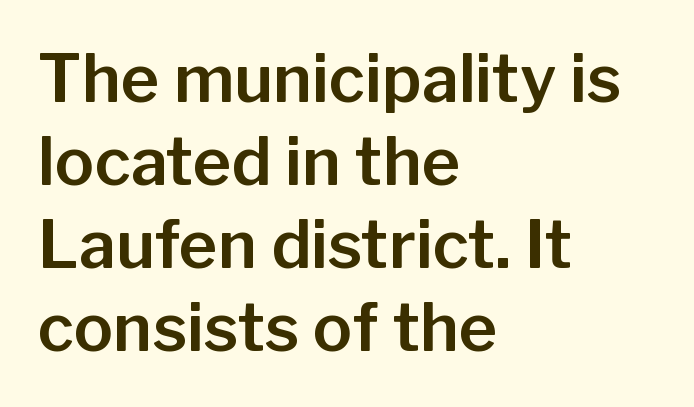
Each line starts at the same left margin while the right side varies. What kind of face is this? One without serifs — a sans. The gaps between neighbouring characters are ordinary and unremarkable. In terms of posture, this sample is upright. This sample keeps an unexceptional amount of space between lines. Descender tails drop into unmarked territory.
